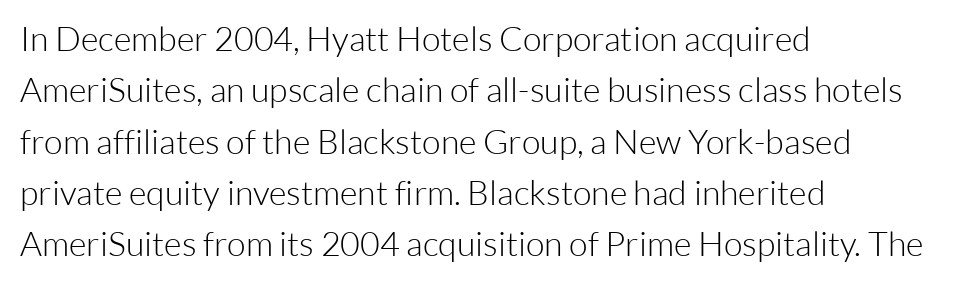
How would I describe the line gaps? Plain and ordinary. Words float on clear page, feet unadorned. On a weight scale, this lands at 450 or below. The rag falls on the right side of this text block. Serif or sans? Sans — the stroke terminals are bare. Tracking here is standard; glyphs follow each other at the usual distance.
